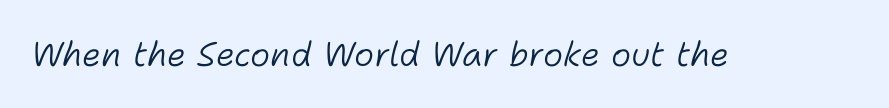
Q: Is the text bold? A: No.
Q: Is the text italic (slanted)? A: Yes, it leans right by about 11 degrees.
Q: Is the text underlined? A: No.
Q: Is the spacing between letters normal or unusually wide? A: Normal.
Q: Width (condensed, normal, or wide)? A: Normal.
Q: Stroke contrast? A: Low.
Q: x-height? A: Medium.
Q: Monospaced? A: No.
